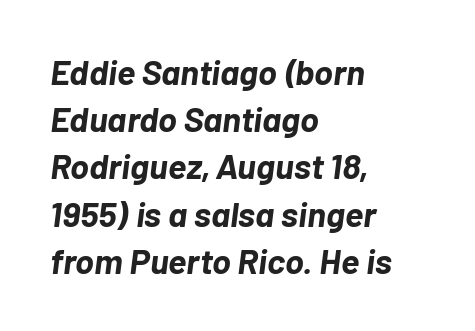
Would a proofreader flag this as italicized? Yes. The glyphs have the mass of a bold cut. Type without underlining. Each letter keeps its own natural width here, so spacing adapts to shape.
